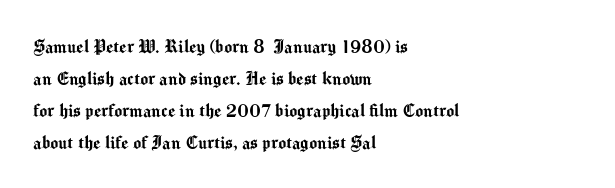
{"italic": "no", "underline": "no", "align": "left", "line_spacing": "normal", "line_spacing_ratio": 1.52, "letter_spacing": "normal", "letter_spacing_em": 0.0, "glyph_px": 21}
